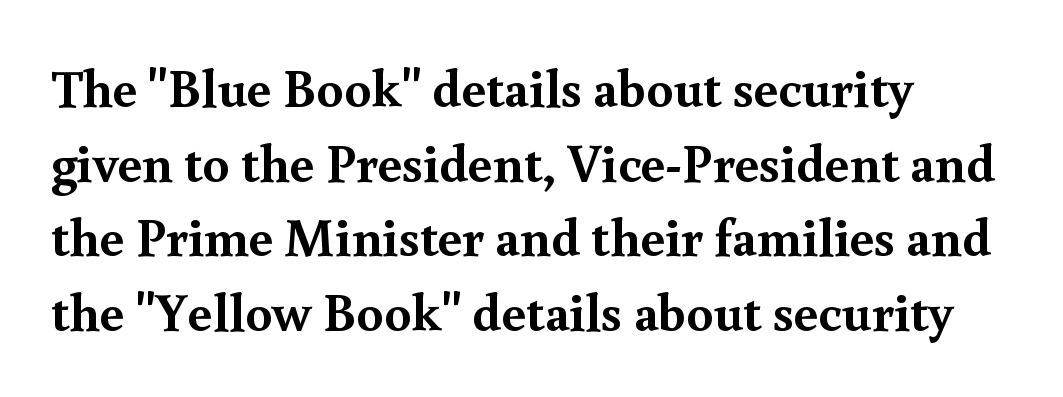
Decoration check: the copy has no underline. The passage shown is typed in a proportional face where columns would drift. It's the straight-up-and-down kind of type. What's the leading like? Ordinary, nothing unusual.
